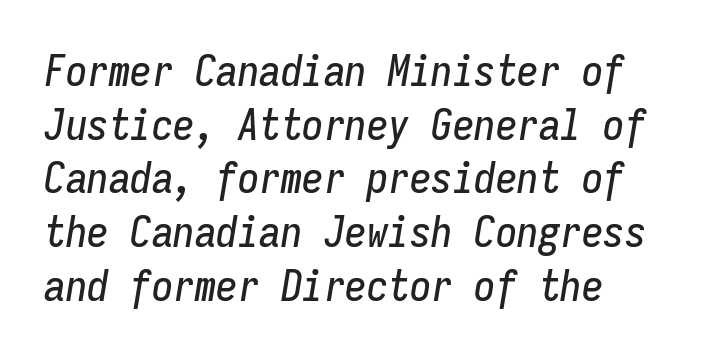
The gaps between neighbouring characters are ordinary and unremarkable. Whoever set this chose a conventional vertical rhythm. Here the designer chose a console-style face with uniform glyph widths. The space beneath each line is pristine and unruled. The face used here has a pronounced slope to its letters.
